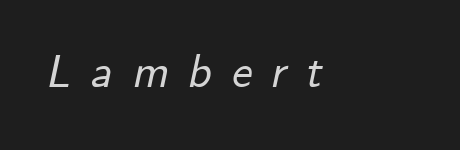
The image shows 46 px text type, italic (leaning right); set left-aligned, unusually wide letter spacing (+0.42 em), not underlined; low stroke contrast and a small x-height.
